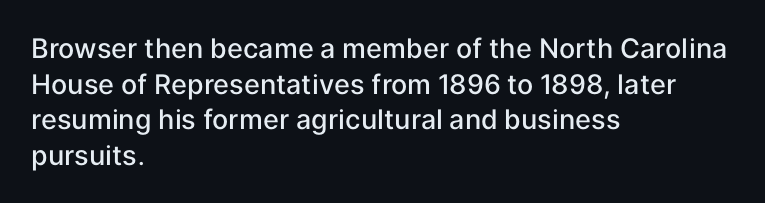
The image shows 27 px text type, upright; set left-aligned, normal line spacing (1.32x), normal letter spacing, not underlined.
